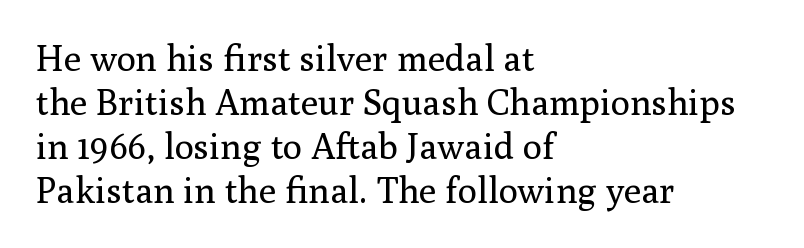
{"serif": "yes", "italic": "no", "bold": "no", "weight": "regular", "width": "normal", "stroke_contrast": "medium", "x_height": "medium", "monospaced": "no", "underline": "no", "align": "left", "line_spacing_ratio": 1.22, "letter_spacing": "normal", "letter_spacing_em": 0.0, "glyph_px": 36}
